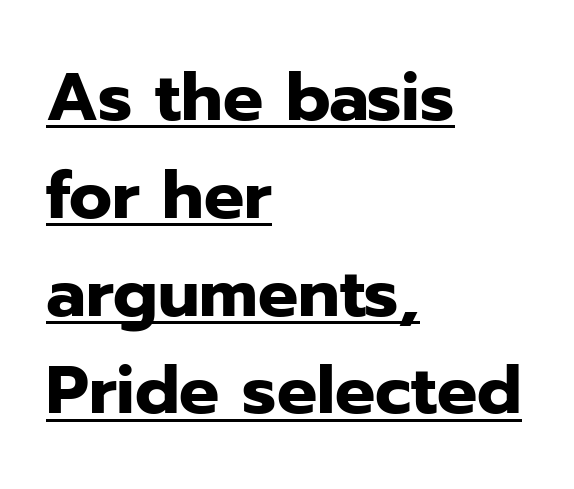
{"serif": "no", "italic": "no", "bold": "yes", "weight": "heavy", "width": "normal", "stroke_contrast": "low", "x_height": "medium", "monospaced": "no", "underline": "yes", "align": "left", "line_spacing": "normal", "line_spacing_ratio": 1.46, "letter_spacing": "normal", "letter_spacing_em": 0.0, "glyph_px": 67}
